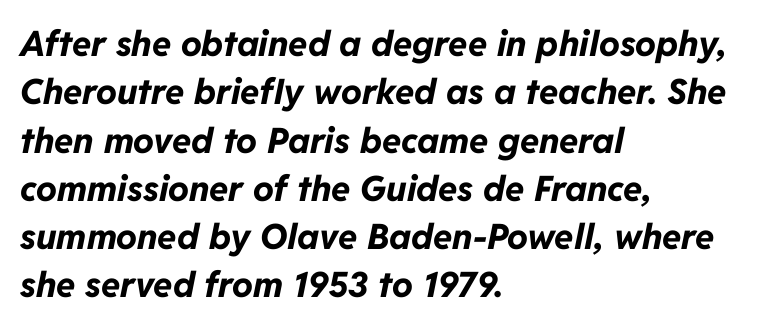
Q: Is the text bold? A: Yes.
Q: Is the text italic (slanted)? A: Yes, it leans right by about 11 degrees.
Q: Is the text underlined? A: No.
Q: How is the paragraph aligned? A: Left-aligned.
Q: Is the spacing between letters normal or unusually wide? A: Normal.
Q: Is the spacing between lines tight, normal or loose? A: Normal.
Q: Width (condensed, normal, or wide)? A: Normal.
Q: Stroke contrast? A: Low.
Q: x-height? A: Medium.
Q: Monospaced? A: No.
